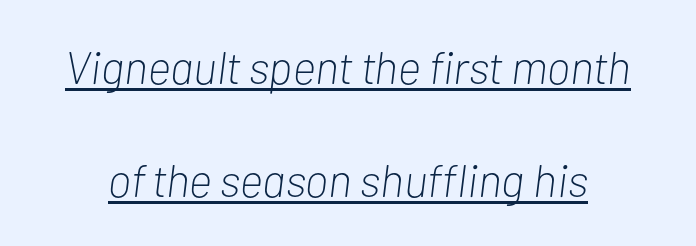
Q: Is the text bold? A: No.
Q: Is the text italic (slanted)? A: Yes, it leans right by about 7 degrees.
Q: Is the text underlined? A: Yes.
Q: Is the spacing between letters normal or unusually wide? A: Normal.
Q: Is the spacing between lines tight, normal or loose? A: Loose.
Q: Width (condensed, normal, or wide)? A: Condensed.
Q: Stroke contrast? A: Low.
Q: x-height? A: Medium.
Q: Monospaced? A: No.
